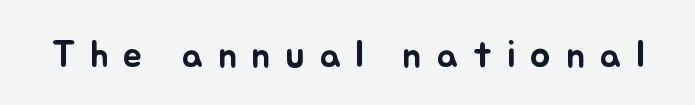
Q: Is the text italic (slanted)? A: No, it is upright.
Q: Is the text underlined? A: No.
Q: Is the spacing between letters normal or unusually wide? A: Unusually wide.
Q: Width (condensed, normal, or wide)? A: Normal.
Q: Stroke contrast? A: Low.
Q: x-height? A: Small.
Q: Monospaced? A: No.
